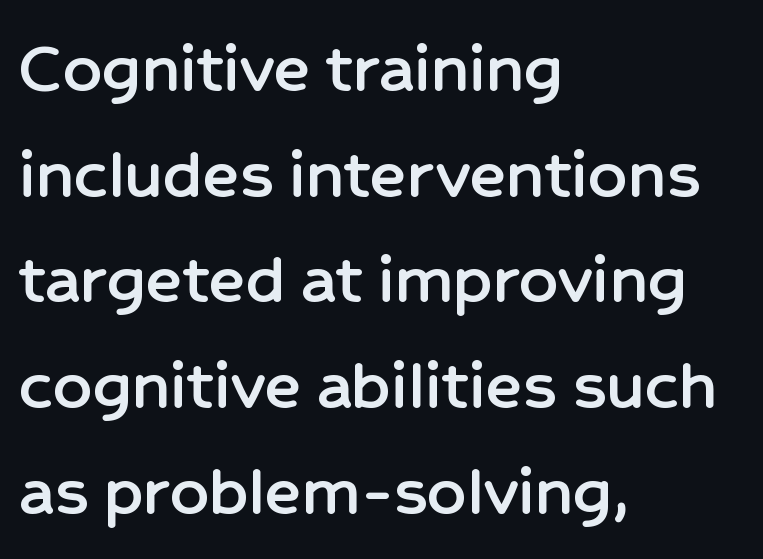
Q: Is the text italic (slanted)? A: No, it is upright.
Q: Is the typeface a serif or a sans-serif typeface? A: Sans-serif.
Q: Is the text underlined? A: No.
Q: How is the paragraph aligned? A: Left-aligned.
Q: Is the spacing between letters normal or unusually wide? A: Normal.
Q: Is the spacing between lines tight, normal or loose? A: Normal.
Q: Width (condensed, normal, or wide)? A: Normal.
Q: Stroke contrast? A: Low.
Q: x-height? A: Medium.
Q: Monospaced? A: No.
